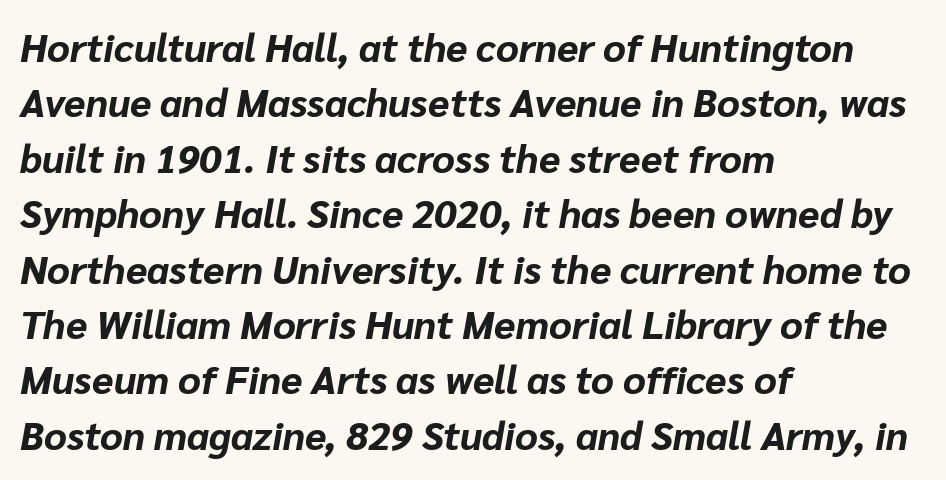
Q: Is the text bold? A: Yes.
Q: Is the text italic (slanted)? A: Yes, it leans right by about 10 degrees.
Q: Is the text underlined? A: No.
Q: How is the paragraph aligned? A: Left-aligned.
Q: Is the spacing between letters normal or unusually wide? A: Normal.
Q: Is the spacing between lines tight, normal or loose? A: Normal.
Q: Width (condensed, normal, or wide)? A: Normal.
Q: Stroke contrast? A: Low.
Q: x-height? A: Medium.
Q: Monospaced? A: No.
